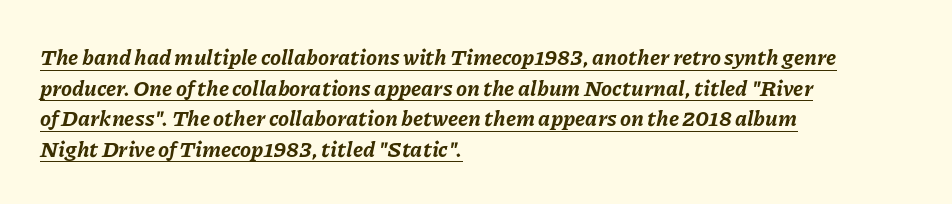
Q: Is the text bold? A: Yes.
Q: Is the text italic (slanted)? A: Yes, it leans right by about 11 degrees.
Q: Is the text underlined? A: Yes.
Q: How is the paragraph aligned? A: Left-aligned.
Q: Is the spacing between letters normal or unusually wide? A: Normal.
Q: Is the spacing between lines tight, normal or loose? A: Normal.
